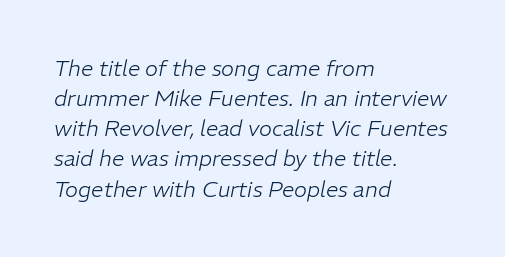
The passage shown has conventional tracking throughout. The rendering uses a moderate line-height, typical for paragraphs. Every character sits at an angle, as italics do. This reads as an unemphasized weight, regular at the heaviest. The text block is weighted toward the left margin, trailing off unevenly rightward.
